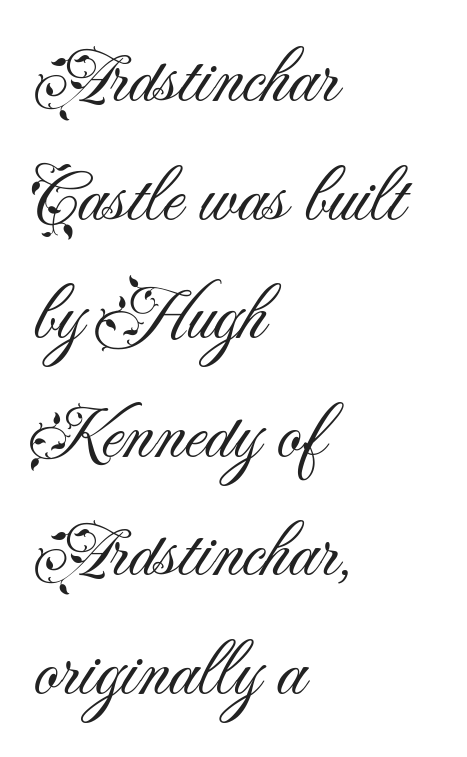
{"serif": "no", "bold": "no", "weight": "light", "width": "normal", "stroke_contrast": "medium", "x_height": "small", "monospaced": "no", "underline": "no", "align": "left", "line_spacing": "normal", "line_spacing_ratio": 1.54, "letter_spacing": "normal", "letter_spacing_em": 0.0, "glyph_px": 77}
